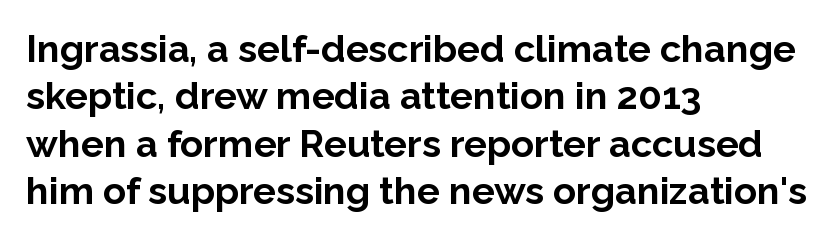
{"serif": "no", "italic": "no", "bold": "yes", "weight": "bold", "width": "normal", "stroke_contrast": "low", "x_height": "medium", "monospaced": "no", "underline": "no", "align": "left", "line_spacing": "normal", "line_spacing_ratio": 1.25, "letter_spacing": "normal", "letter_spacing_em": 0.0, "glyph_px": 38}
